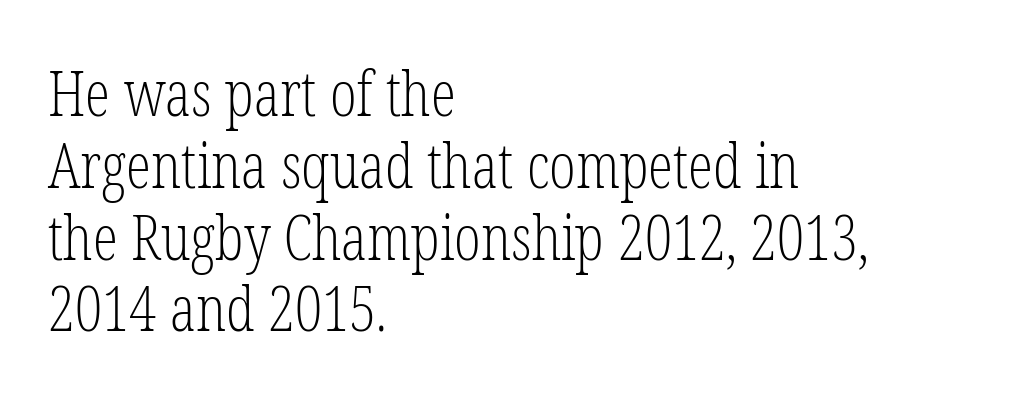
{"serif": "yes", "italic": "no", "bold": "no", "weight": "light", "width": "condensed", "stroke_contrast": "low", "x_height": "medium", "monospaced": "no", "underline": "no", "align": "left", "line_spacing": "tight", "line_spacing_ratio": 1.14, "letter_spacing": "normal", "letter_spacing_em": 0.0, "glyph_px": 63}
